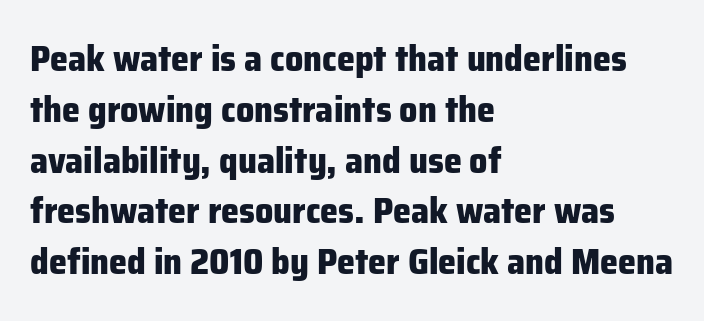
The image shows 36 px heavy sans-serif type, upright; set left-aligned, normal line spacing (1.41x), normal letter spacing, not underlined; low stroke contrast and a medium x-height.
